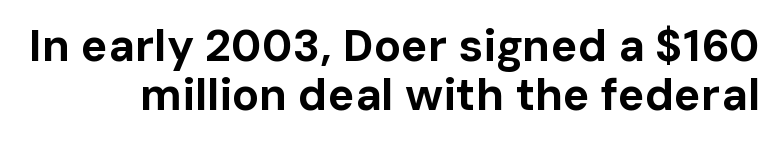
{"serif": "no", "italic": "no", "bold": "yes", "weight": "bold", "width": "normal", "stroke_contrast": "low", "x_height": "medium", "monospaced": "no", "underline": "no", "line_spacing": "tight", "line_spacing_ratio": 1.1, "letter_spacing": "normal", "letter_spacing_em": 0.0, "glyph_px": 45}
